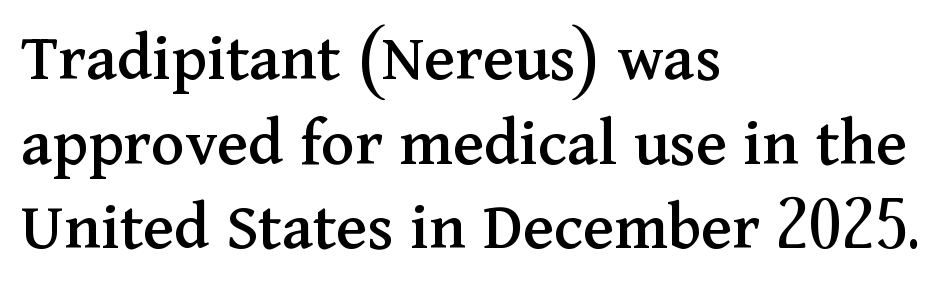
{"serif": "yes", "italic": "no", "width": "normal", "stroke_contrast": "medium", "x_height": "medium", "monospaced": "no", "underline": "no", "align": "left", "line_spacing_ratio": 1.21, "letter_spacing": "normal", "letter_spacing_em": 0.0, "glyph_px": 70}
